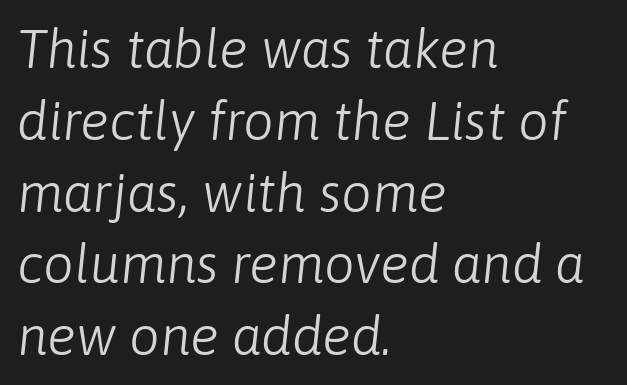
{"italic": "yes", "lean": "right", "slant_degrees": 6, "bold": "no", "weight": "light", "width": "normal", "stroke_contrast": "low", "x_height": "medium", "monospaced": "no", "underline": "no", "align": "left", "line_spacing": "normal", "line_spacing_ratio": 1.33, "letter_spacing": "normal", "letter_spacing_em": 0.0, "glyph_px": 54}
